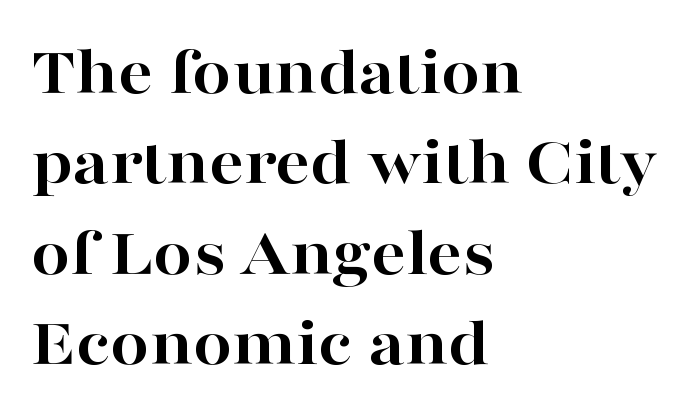
{"serif": "yes", "italic": "no", "bold": "yes", "weight": "bold", "width": "wide", "stroke_contrast": "high", "x_height": "medium", "monospaced": "no", "underline": "no", "align": "left", "line_spacing": "normal", "line_spacing_ratio": 1.31, "letter_spacing": "normal", "letter_spacing_em": 0.0, "glyph_px": 69}
